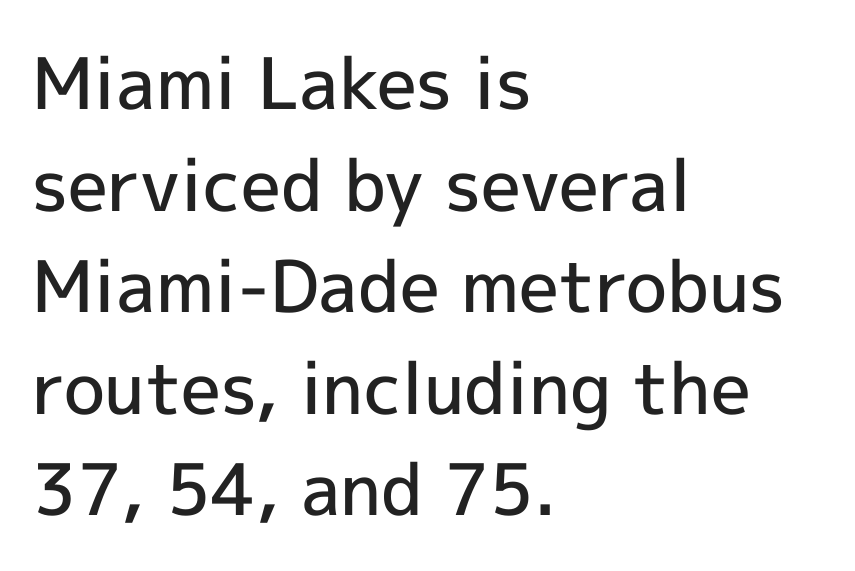
Q: Is the text bold? A: Semi-bold.
Q: Is the text italic (slanted)? A: No, it is upright.
Q: Is the typeface a serif or a sans-serif typeface? A: Sans-serif.
Q: Is the text underlined? A: No.
Q: How is the paragraph aligned? A: Left-aligned.
Q: Is the spacing between letters normal or unusually wide? A: Normal.
Q: Is the spacing between lines tight, normal or loose? A: Normal.
Q: Width (condensed, normal, or wide)? A: Normal.
Q: x-height? A: Medium.
Q: Monospaced? A: No.
